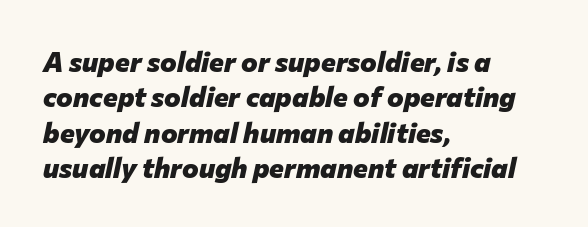
{"italic": "yes", "lean": "right", "slant_degrees": 12, "bold": "yes", "weight": "heavy", "width": "normal", "stroke_contrast": "low", "x_height": "medium", "monospaced": "no", "underline": "no", "align": "left", "line_spacing": "normal", "line_spacing_ratio": 1.26, "letter_spacing": "normal", "letter_spacing_em": 0.0, "glyph_px": 28}
